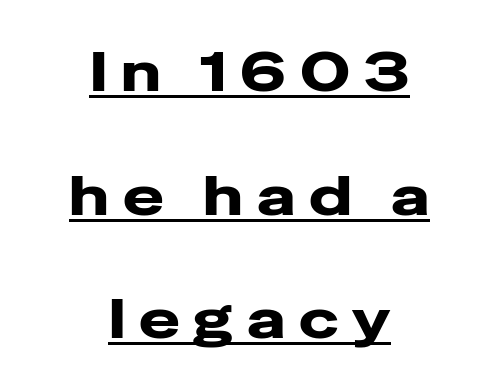
Regarding serifs, this sample does without them. The font is running at its bold setting. Look at the tracking — it's clearly loosened, letters drifting apart. Layout note: lines centered.
